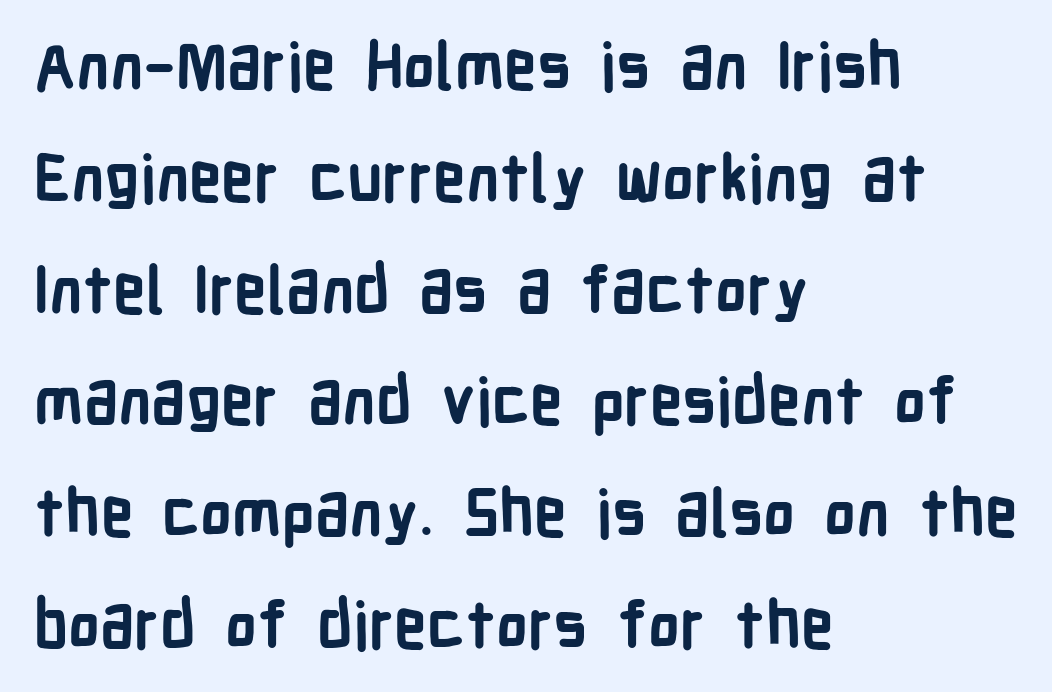
A clean baseline with only descenders dipping below it. The characters look thick and weighty, a clear bold. Caption: standard tracking, unaltered. This is sans-serif lettering, the kind often seen on screens and signage. Think of a printed novel: that variable character pitch is what you see here. Does the copy run flush right? No — it runs flush left.
